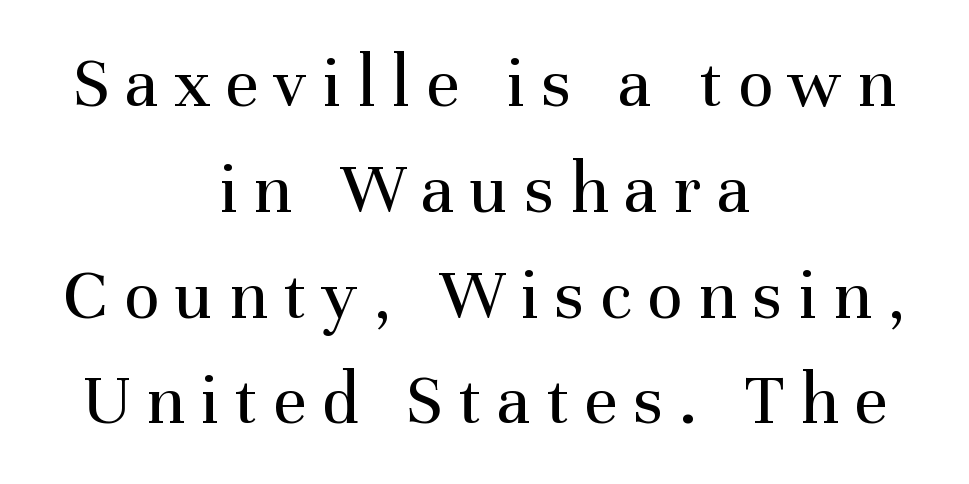
Q: Is the text bold? A: No.
Q: Is the text italic (slanted)? A: No, it is upright.
Q: Is the typeface a serif or a sans-serif typeface? A: Serif.
Q: Is the text underlined? A: No.
Q: How is the paragraph aligned? A: Centered.
Q: Is the spacing between letters normal or unusually wide? A: Unusually wide.
Q: Is the spacing between lines tight, normal or loose? A: Normal.
Q: Width (condensed, normal, or wide)? A: Normal.
Q: Stroke contrast? A: Medium.
Q: x-height? A: Medium.
Q: Monospaced? A: No.
